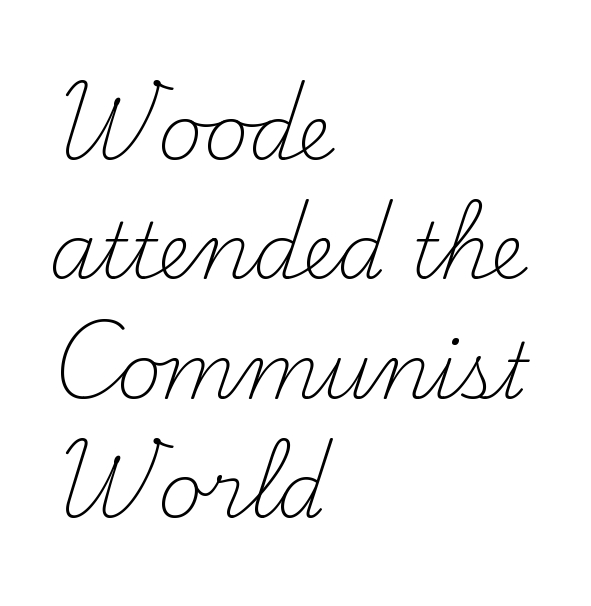
Note the varied advance widths — an 'i' is clearly narrower than an 'm'. Line starts are locked; line ends wander. Heaviness? Minimal to ordinary, like unemphasized prose.
